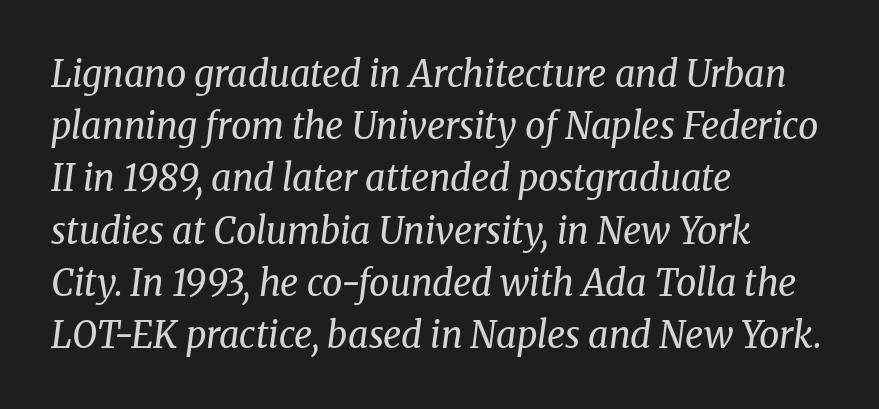
{"serif": "yes", "italic": "yes", "lean": "right", "slant_degrees": 8, "bold": "no", "weight": "regular", "width": "normal", "stroke_contrast": "medium", "x_height": "medium", "monospaced": "no", "underline": "no", "align": "left", "line_spacing": "normal", "line_spacing_ratio": 1.45, "letter_spacing": "normal", "letter_spacing_em": 0.0, "glyph_px": 36}
